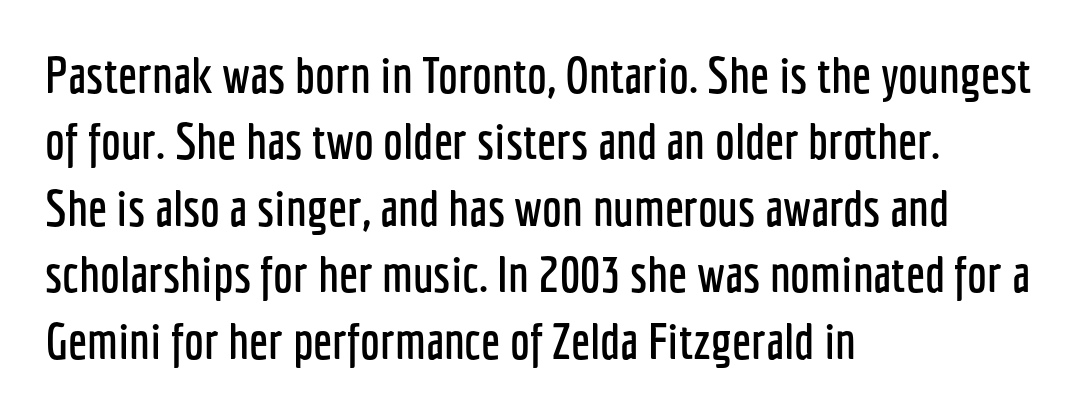
The image shows 50 px condensed sans-serif type, upright; set left-aligned, normal line spacing (1.33x), normal letter spacing, not underlined; low stroke contrast and a medium x-height.
